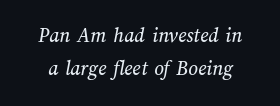
Q: Is the text underlined? A: No.
Q: Is the spacing between letters normal or unusually wide? A: Normal.
Q: Is the spacing between lines tight, normal or loose? A: Normal.
